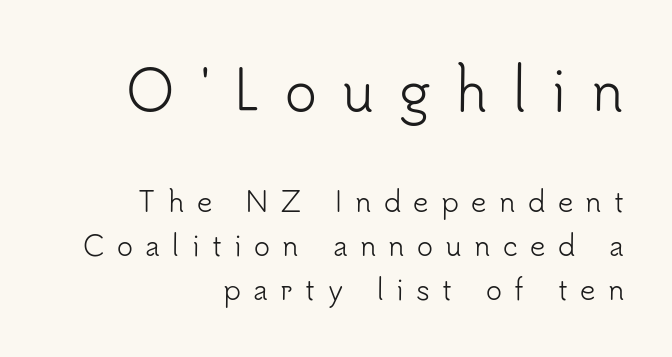
Classification — sans serif. Has an underline been added? It has not. These lines were composed using upright roman letters. The earlier block is typeset at a bigger size than the later block. The strokes carry an ordinary text weight at most.
